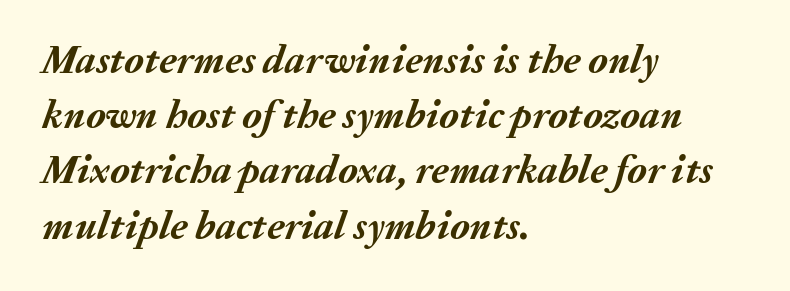
{"italic": "yes", "lean": "right", "slant_degrees": 20, "bold": "yes", "weight": "semibold", "width": "normal", "stroke_contrast": "medium", "x_height": "medium", "monospaced": "no", "underline": "no", "align": "left", "line_spacing": "normal", "line_spacing_ratio": 1.38, "letter_spacing": "normal", "letter_spacing_em": 0.0, "glyph_px": 40}
